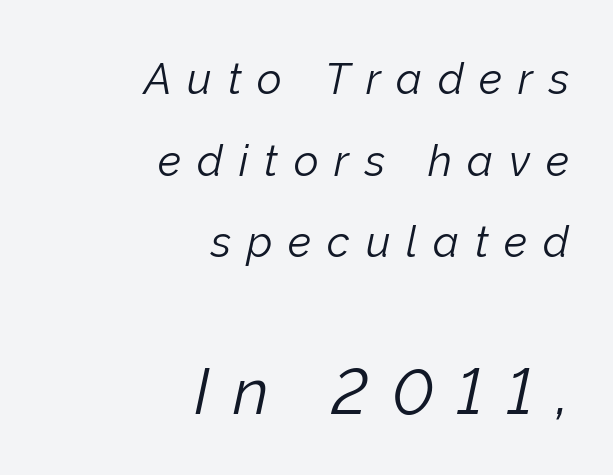
Q: Is the text bold? A: No.
Q: Is the text italic (slanted)? A: Yes, it leans right by about 12 degrees.
Q: Is the text underlined? A: No.
Q: How is the paragraph aligned? A: Right-aligned.
Q: Is the spacing between letters normal or unusually wide? A: Unusually wide.
Q: Is the spacing between lines tight, normal or loose? A: Loose.
Q: Which block of text is set in a larger size, the first (top) or the second (bottom)? A: The second (bottom) one.
Q: Width (condensed, normal, or wide)? A: Normal.
Q: Stroke contrast? A: Low.
Q: x-height? A: Medium.
Q: Monospaced? A: No.
